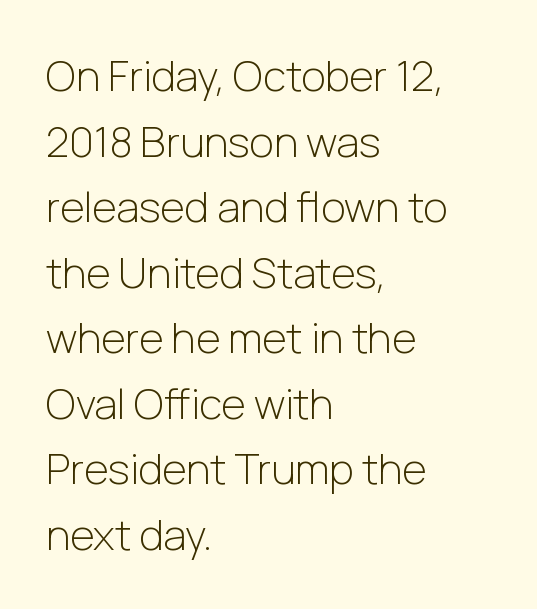
Q: Is the text bold? A: No.
Q: Is the text italic (slanted)? A: No, it is upright.
Q: Is the typeface a serif or a sans-serif typeface? A: Sans-serif.
Q: Is the text underlined? A: No.
Q: How is the paragraph aligned? A: Left-aligned.
Q: Is the spacing between letters normal or unusually wide? A: Normal.
Q: Is the spacing between lines tight, normal or loose? A: Normal.
Q: Width (condensed, normal, or wide)? A: Normal.
Q: Stroke contrast? A: Low.
Q: x-height? A: Medium.
Q: Monospaced? A: No.
